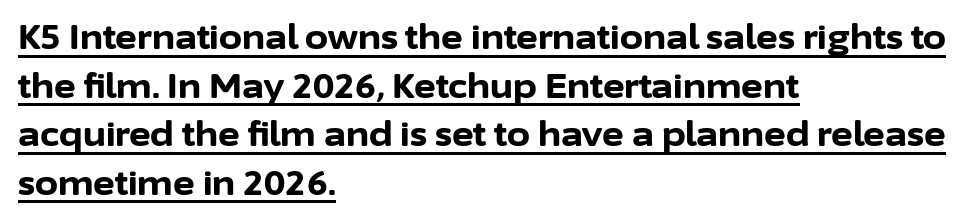
{"serif": "no", "italic": "no", "bold": "yes", "weight": "bold", "width": "normal", "stroke_contrast": "low", "x_height": "medium", "monospaced": "no", "underline": "yes", "align": "left", "line_spacing": "normal", "line_spacing_ratio": 1.47, "letter_spacing": "normal", "letter_spacing_em": 0.0, "glyph_px": 33}
